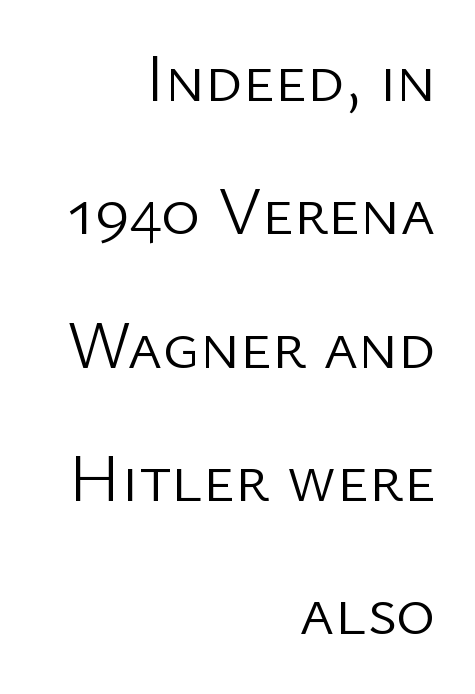
{"serif": "no", "italic": "no", "bold": "no", "weight": "light", "width": "normal", "stroke_contrast": "low", "x_height": "medium", "monospaced": "no", "underline": "no", "align": "right", "line_spacing": "loose", "line_spacing_ratio": 1.99, "letter_spacing": "normal", "letter_spacing_em": 0.0, "glyph_px": 67}
